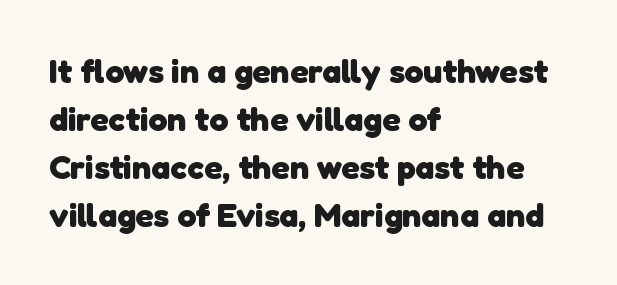
{"serif": "no", "bold": "yes", "weight": "heavy", "width": "normal", "stroke_contrast": "low", "x_height": "medium", "monospaced": "no", "underline": "no", "align": "left", "line_spacing": "normal", "line_spacing_ratio": 1.41, "letter_spacing": "normal", "letter_spacing_em": 0.0, "glyph_px": 34}
